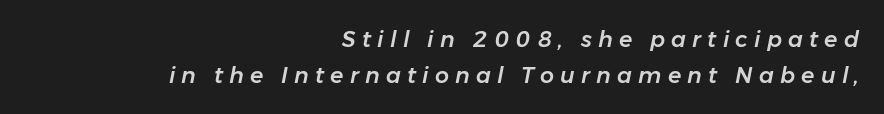
Q: Is the text italic (slanted)? A: Yes, it leans right by about 11 degrees.
Q: Is the text underlined? A: No.
Q: How is the paragraph aligned? A: Right-aligned.
Q: Is the spacing between letters normal or unusually wide? A: Unusually wide.
Q: Is the spacing between lines tight, normal or loose? A: Normal.
